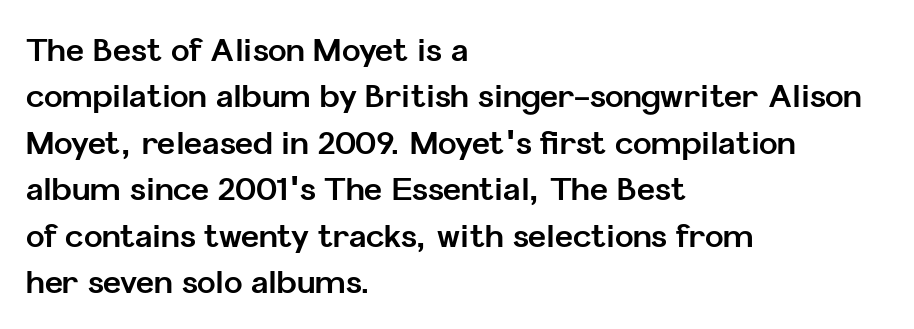
Character widths vary here, with narrow letters taking less room than wide ones. The rendering anchors every line to the left-hand side. Thick stems and heavy bowls — unmistakably bold. This is roman type, the default non-slanted kind. Unmarked baselines from the first word to the last. Regarding serifs, this sample does without them.
